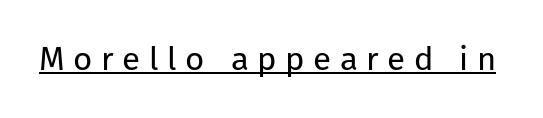
Q: Is the text bold? A: No.
Q: Is the text italic (slanted)? A: No, it is upright.
Q: Is the typeface a serif or a sans-serif typeface? A: Sans-serif.
Q: Is the text underlined? A: Yes.
Q: Is the spacing between letters normal or unusually wide? A: Unusually wide.
Q: Width (condensed, normal, or wide)? A: Normal.
Q: Stroke contrast? A: Low.
Q: x-height? A: Medium.
Q: Monospaced? A: No.
